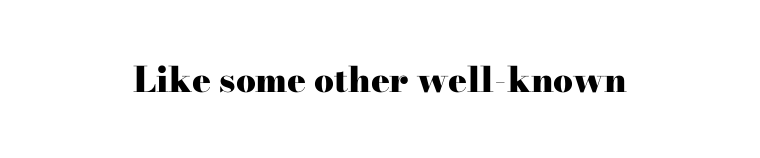
{"serif": "yes", "italic": "no", "bold": "yes", "weight": "heavy", "width": "wide", "stroke_contrast": "high", "x_height": "small", "monospaced": "no", "underline": "no", "letter_spacing": "normal", "letter_spacing_em": 0.0, "glyph_px": 35}
